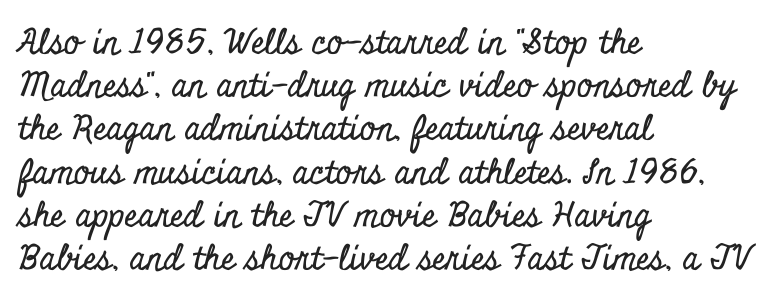
Left-aligned paragraph, ragged on the right. Rows of type keep a routine distance in the vertical direction. The passage shown is not underscored anywhere. The rendering uses natural spacing where letterforms have individual widths.
